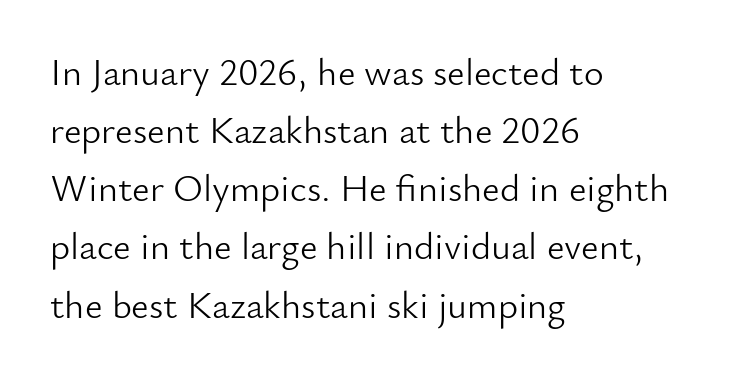
Q: Is the text bold? A: No.
Q: Is the text italic (slanted)? A: No, it is upright.
Q: Is the typeface a serif or a sans-serif typeface? A: Sans-serif.
Q: Is the text underlined? A: No.
Q: How is the paragraph aligned? A: Left-aligned.
Q: Is the spacing between letters normal or unusually wide? A: Normal.
Q: Is the spacing between lines tight, normal or loose? A: Normal.
Q: Width (condensed, normal, or wide)? A: Normal.
Q: Stroke contrast? A: Low.
Q: x-height? A: Small.
Q: Monospaced? A: No.
